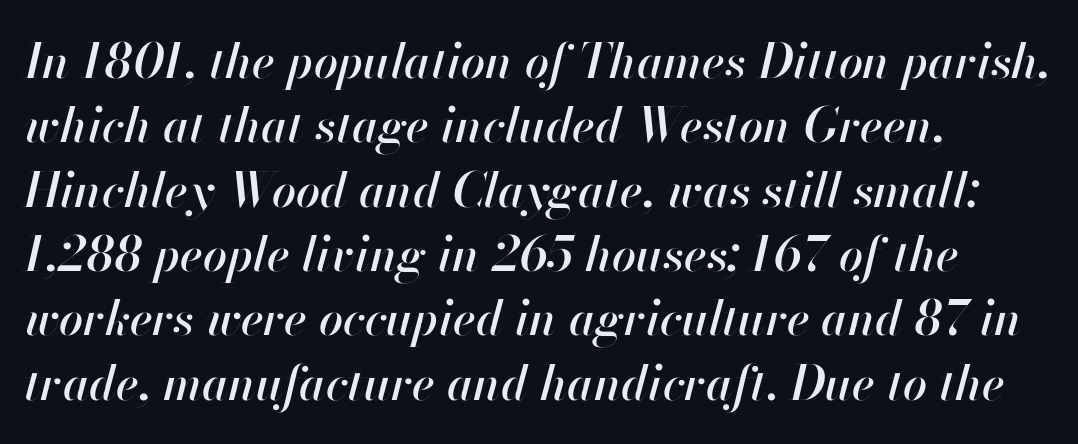
The image shows 48 px text type, italic (leaning right); set left-aligned, normal line spacing (1.34x), normal letter spacing, not underlined; high stroke contrast and a small x-height.
